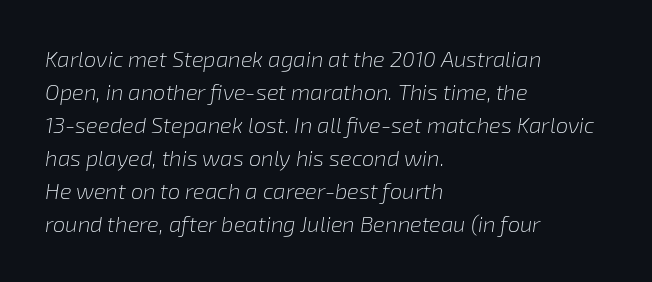
{"italic": "yes", "lean": "right", "slant_degrees": 8, "bold": "no", "underline": "no", "align": "left", "line_spacing": "normal", "line_spacing_ratio": 1.5, "letter_spacing": "normal", "letter_spacing_em": 0.0, "glyph_px": 22}
